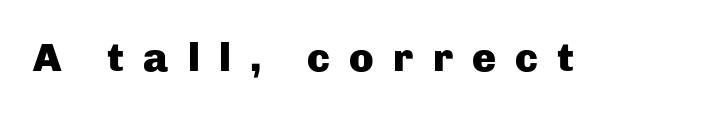
Q: Is the text bold? A: Yes.
Q: Is the text italic (slanted)? A: No, it is upright.
Q: Is the typeface a serif or a sans-serif typeface? A: Sans-serif.
Q: Is the text underlined? A: No.
Q: Is the spacing between letters normal or unusually wide? A: Unusually wide.
Q: Width (condensed, normal, or wide)? A: Normal.
Q: Stroke contrast? A: Low.
Q: x-height? A: Medium.
Q: Monospaced? A: No.
